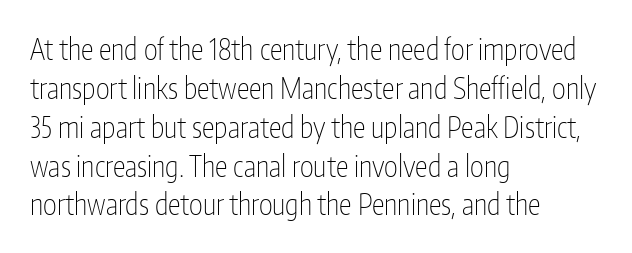
The face used here is rendered with its standard letterfit. Weight class: somewhere from thin through regular. Honestly, the row spacing looks completely unremarkable. In CSS terms this would be text-align: left.
